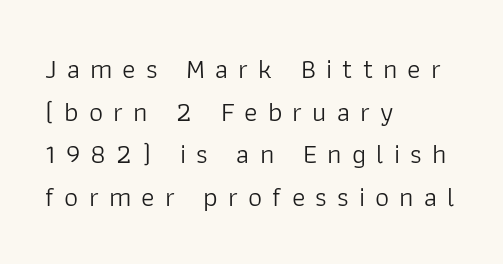
The image shows 28 px light sans-serif type, upright; set left-aligned, normal line spacing (1.52x), unusually wide letter spacing (+0.36 em), not underlined; low stroke contrast and a medium x-height.
